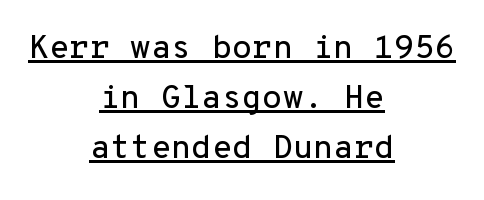
{"serif": "no", "italic": "no", "width": "normal", "stroke_contrast": "low", "x_height": "medium", "monospaced": "yes", "underline": "yes", "align": "center", "line_spacing": "normal", "line_spacing_ratio": 1.52, "letter_spacing": "normal", "letter_spacing_em": 0.0, "glyph_px": 33}
